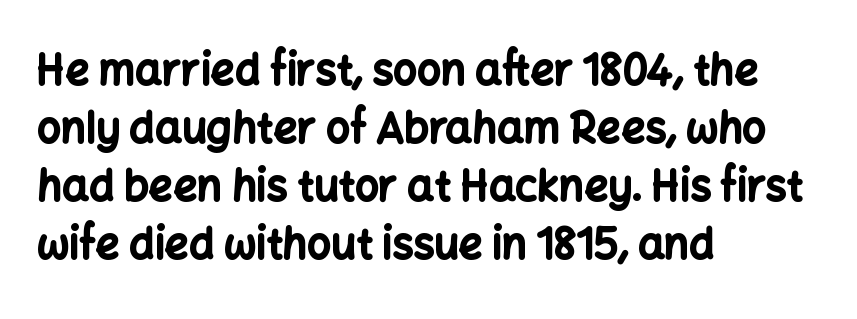
The strip under each line holds only bare page. Is there much room between lines? A standard amount, neither cramped nor airy. The specimen reads as upright at a glance. Caption: standard tracking, unaltered. Compared with a centered layout, this one pins lines to the left instead. The strokes are fattened all the way to bold.
